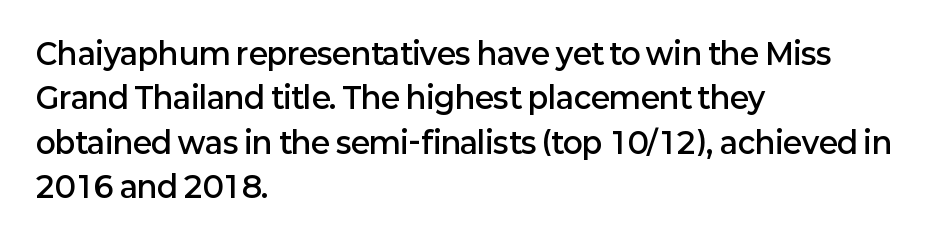
Q: Is the text bold? A: Semi-bold.
Q: Is the text italic (slanted)? A: No, it is upright.
Q: Is the typeface a serif or a sans-serif typeface? A: Sans-serif.
Q: Is the text underlined? A: No.
Q: How is the paragraph aligned? A: Left-aligned.
Q: Is the spacing between letters normal or unusually wide? A: Normal.
Q: Is the spacing between lines tight, normal or loose? A: Normal.
Q: Width (condensed, normal, or wide)? A: Normal.
Q: Stroke contrast? A: Low.
Q: x-height? A: Medium.
Q: Monospaced? A: No.
